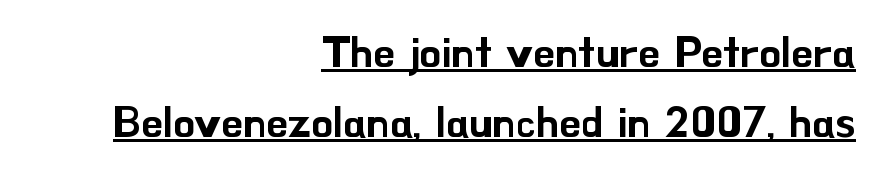
The image shows 43 px sans-serif type, upright; set right-aligned, normal line spacing (1.62x), normal letter spacing, underlined; low stroke contrast and a small x-height.
